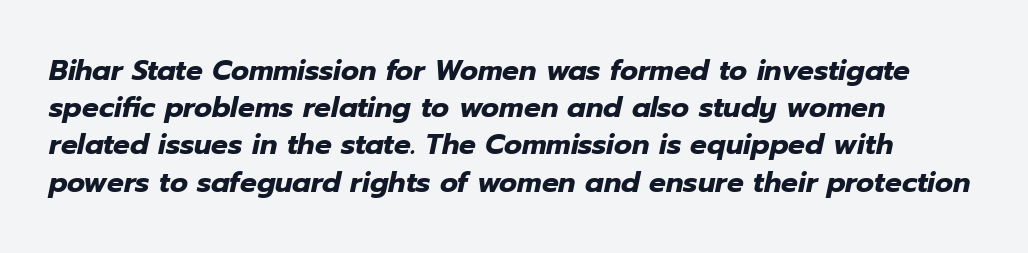
{"italic": "yes", "lean": "right", "slant_degrees": 12, "bold": "yes", "weight": "heavy", "width": "normal", "stroke_contrast": "low", "x_height": "medium", "monospaced": "no", "underline": "no", "align": "left", "line_spacing": "normal", "line_spacing_ratio": 1.33, "letter_spacing": "normal", "letter_spacing_em": 0.0, "glyph_px": 28}
